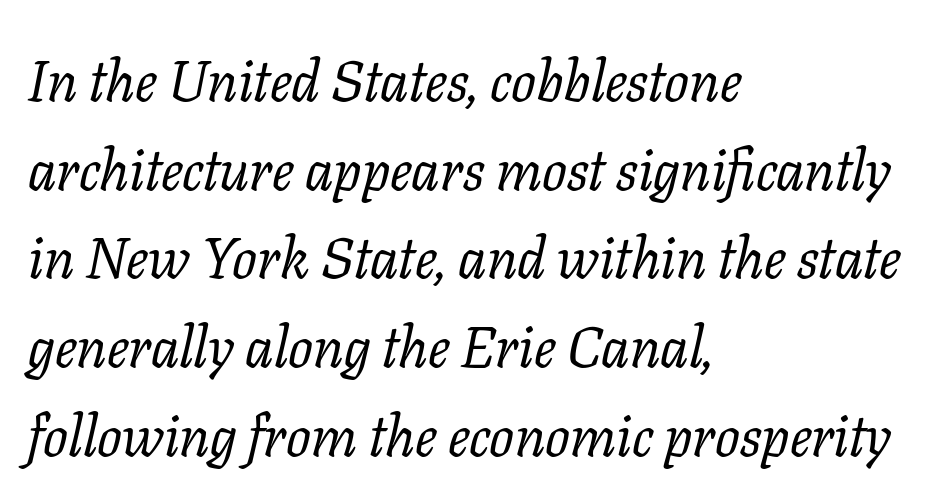
{"serif": "yes", "italic": "yes", "lean": "right", "slant_degrees": 11, "bold": "no", "weight": "regular", "width": "normal", "stroke_contrast": "low", "x_height": "medium", "monospaced": "no", "underline": "no", "align": "left", "line_spacing": "normal", "line_spacing_ratio": 1.53, "letter_spacing": "normal", "letter_spacing_em": 0.0, "glyph_px": 58}
